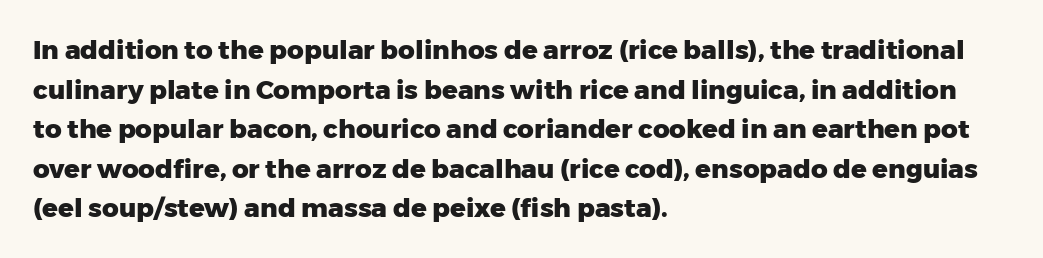
Line spacing here is normal. Words float on clear page, feet unadorned. Each glyph is drawn with heavy, bold strokes. There is no visible air inserted between adjacent glyphs. These lines are set flush left with a ragged right edge. This is roman type, the default non-slanted kind.
